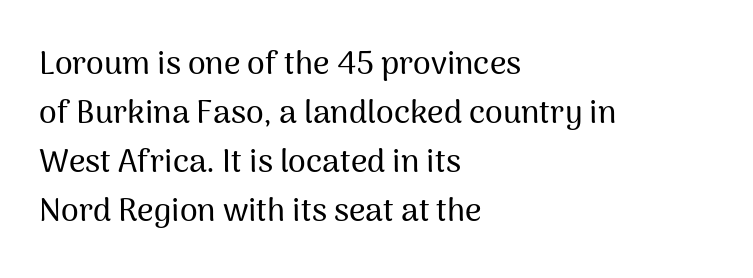
Q: Is the text italic (slanted)? A: No, it is upright.
Q: Is the typeface a serif or a sans-serif typeface? A: Sans-serif.
Q: Is the text underlined? A: No.
Q: How is the paragraph aligned? A: Left-aligned.
Q: Is the spacing between letters normal or unusually wide? A: Normal.
Q: Is the spacing between lines tight, normal or loose? A: Normal.
Q: Width (condensed, normal, or wide)? A: Normal.
Q: Stroke contrast? A: Medium.
Q: x-height? A: Medium.
Q: Monospaced? A: No.
